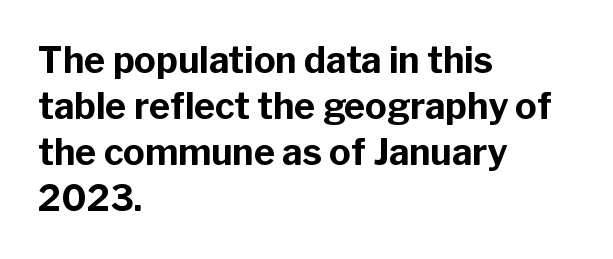
Observe the absence of serifs on each vertical stroke in this sample. Is this a fixed-width face? No — the glyphs have proportional, varying widths. The space beneath each line is pristine and unruled. Nope, not italic — everything's standing straight. Honestly, the row spacing looks completely unremarkable.
